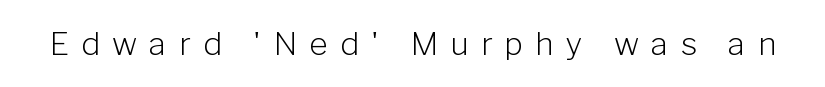
Q: Is the text bold? A: No.
Q: Is the text italic (slanted)? A: No, it is upright.
Q: Is the typeface a serif or a sans-serif typeface? A: Sans-serif.
Q: Is the text underlined? A: No.
Q: Is the spacing between letters normal or unusually wide? A: Unusually wide.
Q: Width (condensed, normal, or wide)? A: Normal.
Q: Stroke contrast? A: Low.
Q: x-height? A: Medium.
Q: Monospaced? A: No.
